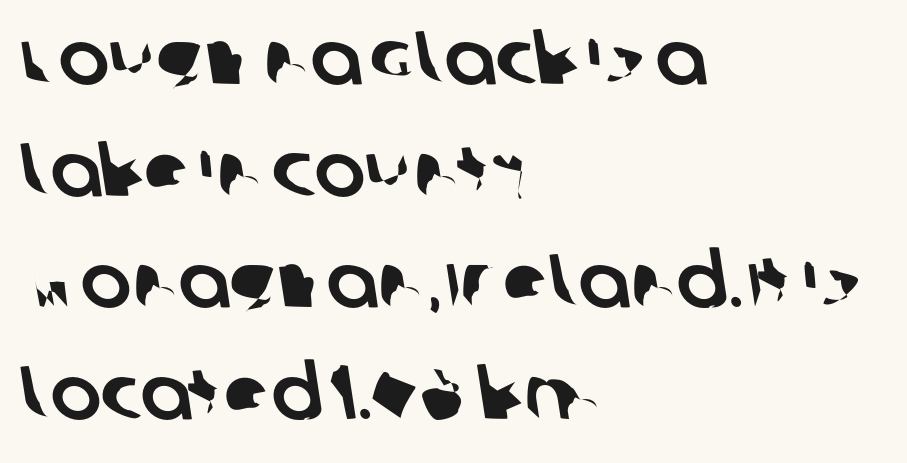
The image shows 76 px sans-serif type; set left-aligned, normal line spacing (1.47x), normal letter spacing, not underlined; low stroke contrast and a large x-height.
